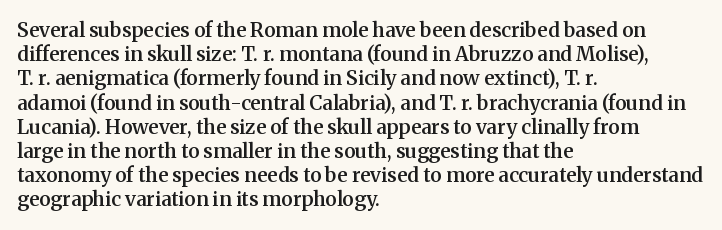
Q: Is the text bold? A: Semi-bold.
Q: Is the text italic (slanted)? A: No, it is upright.
Q: Is the text underlined? A: No.
Q: How is the paragraph aligned? A: Left-aligned.
Q: Is the spacing between letters normal or unusually wide? A: Normal.
